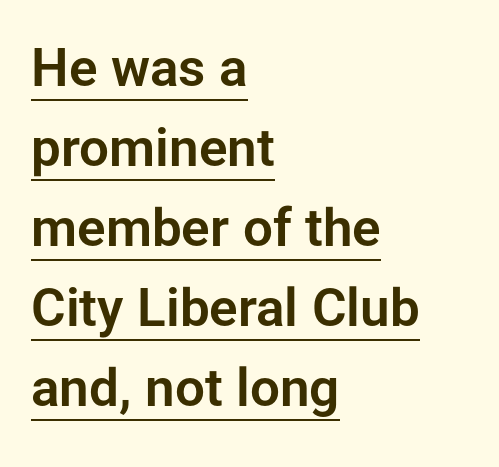
{"serif": "no", "italic": "no", "width": "normal", "stroke_contrast": "low", "x_height": "medium", "monospaced": "no", "underline": "yes", "align": "left", "line_spacing": "normal", "line_spacing_ratio": 1.51, "letter_spacing": "normal", "letter_spacing_em": 0.0, "glyph_px": 53}
